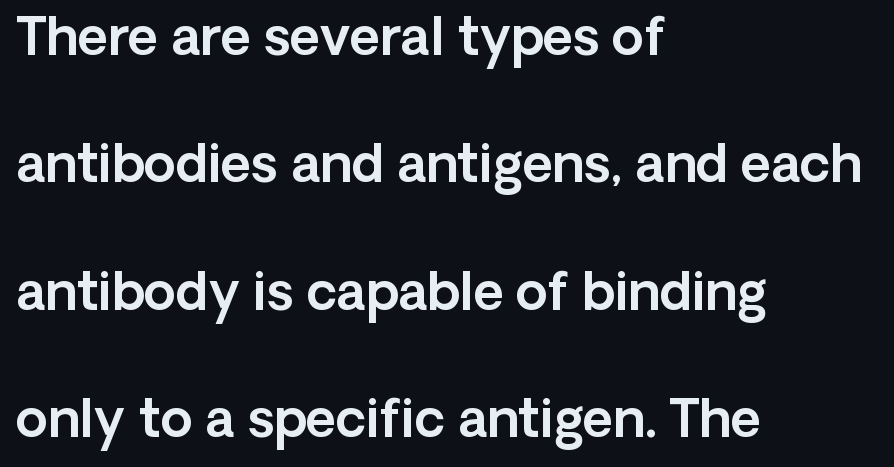
The image shows 52 px sans-serif type, upright; set left-aligned, loose line spacing (2.45x), normal letter spacing, not underlined; a medium x-height.
